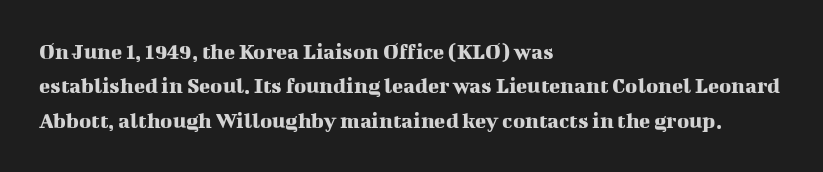
If you drew a ruler down the left edge, every line would touch it. Any mark beneath the type? The region is blank. Vertical spacing — default. It's the straight-up-and-down kind of type.
